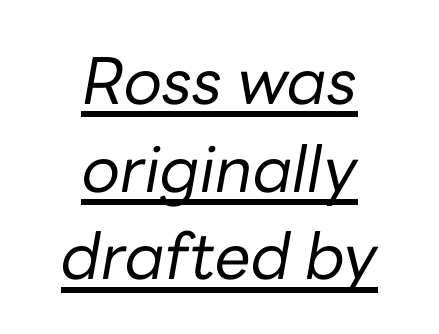
Stems here are at most as thick as an everyday book face. Summary of vertical rhythm: regular, with standard interline spacing. Would a proofreader flag this as italicized? Yes. Standard letterfit; no display-style spreading of the glyphs.
